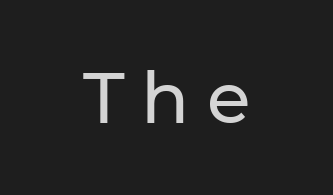
The image shows 71 px sans-serif type, upright; set centered, unusually wide letter spacing (+0.24 em), not underlined; low stroke contrast and a medium x-height.
